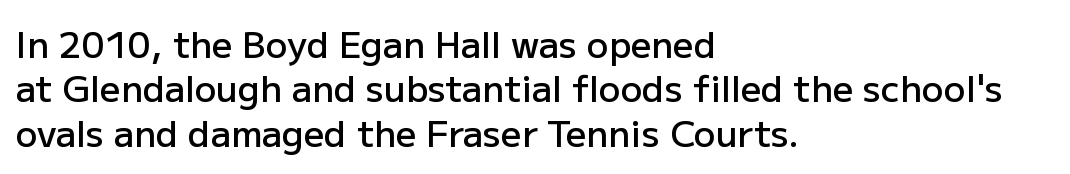
Short note: letters normally spaced. The face used here is a semibold: visibly heavier than regular, lighter than bold. Character widths vary here, with narrow letters taking less room than wide ones. Does the type have serifs? No, each stem ends abruptly.
